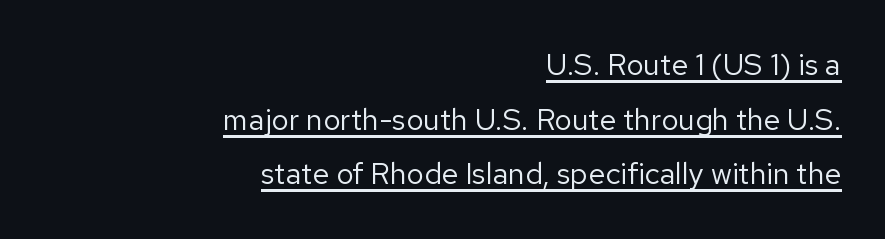
{"serif": "no", "italic": "no", "bold": "no", "weight": "regular", "width": "normal", "stroke_contrast": "low", "x_height": "medium", "monospaced": "no", "underline": "yes", "align": "right", "line_spacing_ratio": 1.82, "letter_spacing": "normal", "letter_spacing_em": 0.0, "glyph_px": 30}
